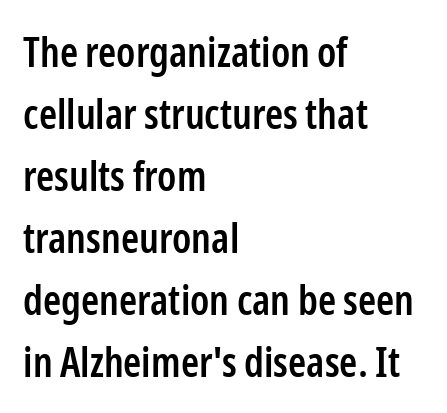
Q: Is the text bold? A: Semi-bold.
Q: Is the text italic (slanted)? A: No, it is upright.
Q: Is the typeface a serif or a sans-serif typeface? A: Sans-serif.
Q: Is the text underlined? A: No.
Q: How is the paragraph aligned? A: Left-aligned.
Q: Is the spacing between letters normal or unusually wide? A: Normal.
Q: Is the spacing between lines tight, normal or loose? A: Normal.
Q: Width (condensed, normal, or wide)? A: Condensed.
Q: Stroke contrast? A: Low.
Q: x-height? A: Medium.
Q: Monospaced? A: No.
